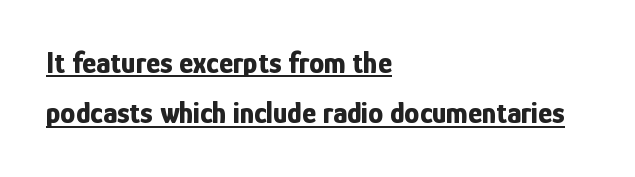
The image shows 30 px bold, condensed sans-serif type, upright; set left-aligned, normal line spacing (1.68x), normal letter spacing, underlined; low stroke contrast and a medium x-height.
